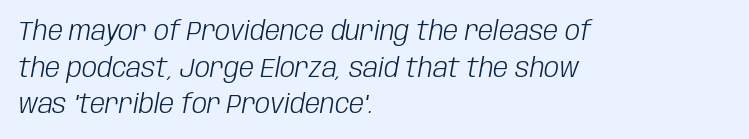
Q: Is the text bold? A: No.
Q: Is the text italic (slanted)? A: Yes, it leans right by about 10 degrees.
Q: Is the text underlined? A: No.
Q: How is the paragraph aligned? A: Left-aligned.
Q: Is the spacing between letters normal or unusually wide? A: Normal.
Q: Is the spacing between lines tight, normal or loose? A: Normal.
